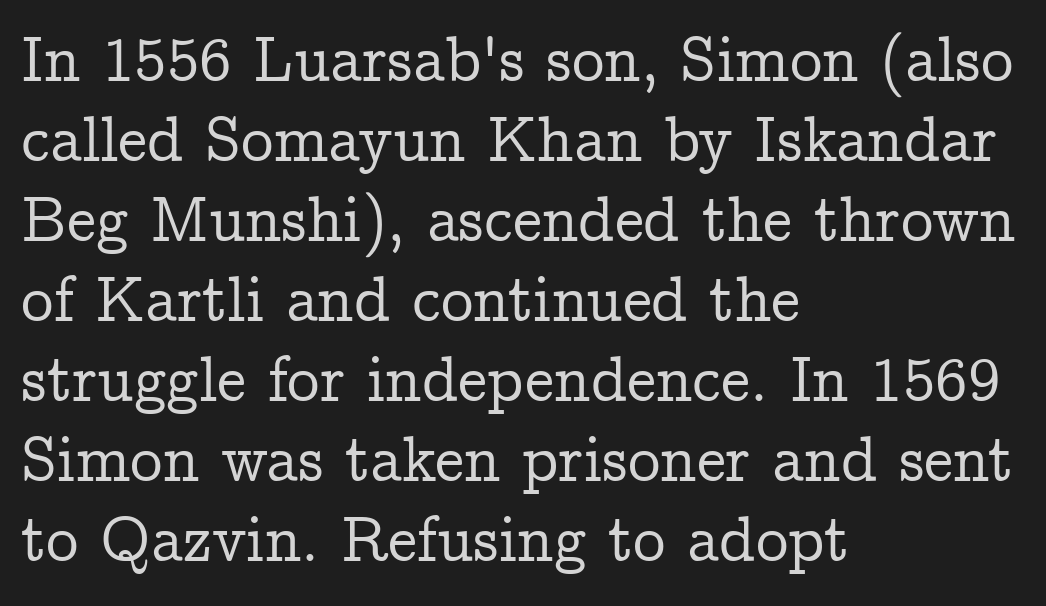
To sum up the face: it has serifs. The letters advance in unequal steps, a hallmark of proportional type. Horizontally, the lines are justified to the leading edge only. Default kerning and tracking; the words read as compact shapes. The axis of the letterforms is exactly vertical. Clear beneath every line of the passage.
